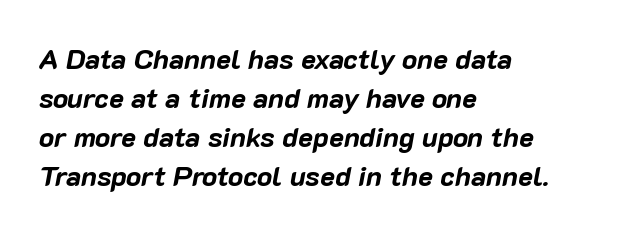
{"italic": "yes", "lean": "right", "slant_degrees": 10, "bold": "yes", "weight": "bold", "width": "normal", "stroke_contrast": "low", "x_height": "medium", "monospaced": "no", "underline": "no", "align": "left", "line_spacing": "normal", "line_spacing_ratio": 1.39, "letter_spacing": "normal", "letter_spacing_em": 0.0, "glyph_px": 28}
